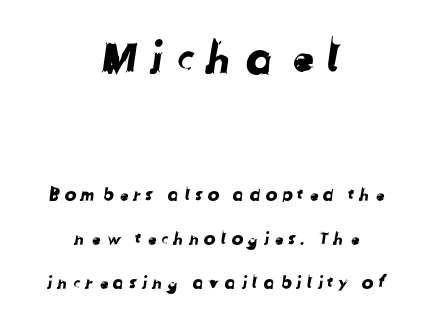
{"serif": "no", "width": "normal", "stroke_contrast": "low", "x_height": "medium", "monospaced": "no", "underline": "no", "align": "center", "line_spacing": "loose", "line_spacing_ratio": 2.46, "letter_spacing": "wide", "letter_spacing_em": 0.21, "larger_block": "first", "size_ratio": 2.5, "glyph_px": 45}
